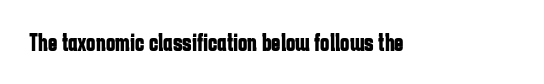
Underlining? Definitely not there. Strong, thick strokes mark this as bold type. This sample uses an upright cut, with every glyph sitting square on the baseline. A typesetter would call this zero additional tracking.
